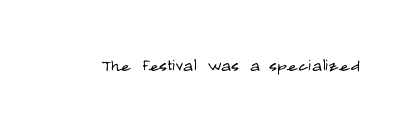
The passage shown is not underscored anywhere. The font's upright variant was chosen for this text. Stems here are at most as thick as an everyday book face. Observe the ordinary spacing: letters are neighbours, not strangers.
